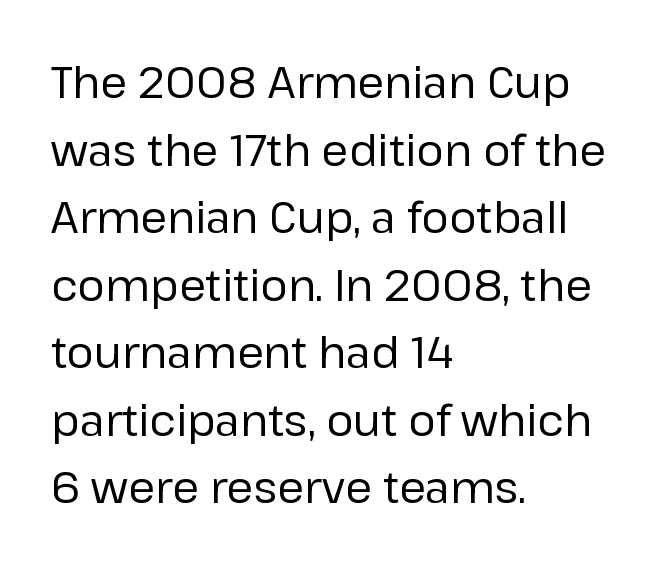
Caption: multi-line text, flush left, ragged right. A typesetter would call this proportional, since set widths differ per character. The space beneath each line is pristine and unruled. The lettering holds an erect, upright posture throughout. Caption: standard tracking, unaltered. The weight would be labelled regular, book, light, or lighter still.
